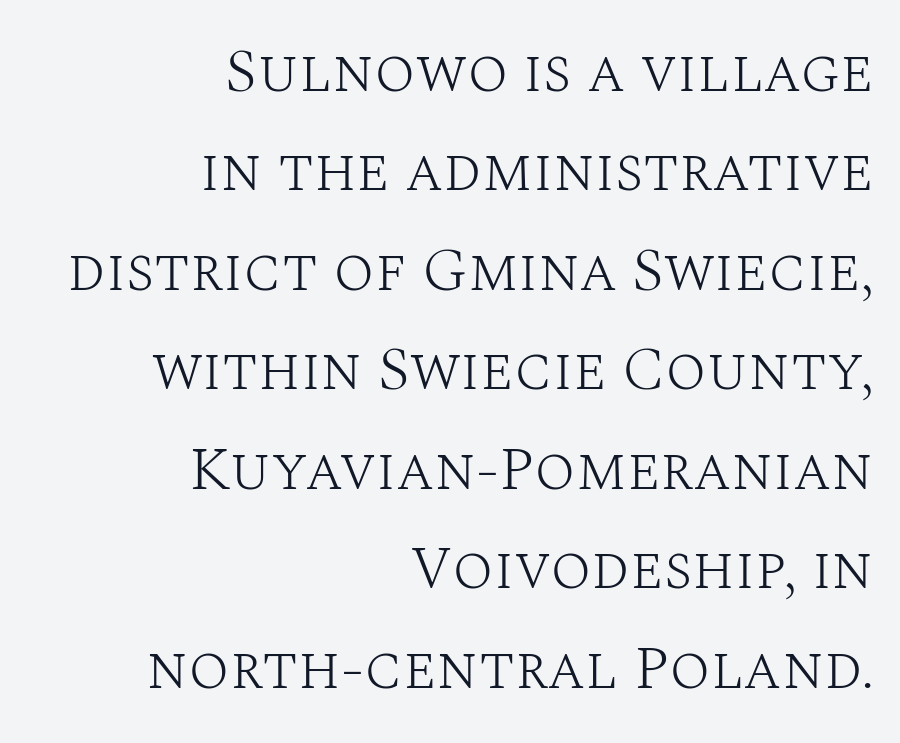
The image shows 61 px light serif type, upright; set right-aligned, normal line spacing (1.63x), normal letter spacing, not underlined; medium stroke contrast and a large x-height.
